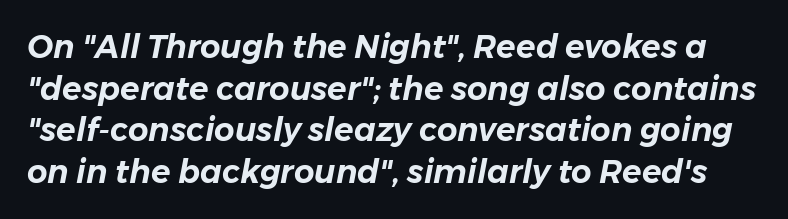
{"italic": "yes", "lean": "right", "slant_degrees": 11, "width": "normal", "stroke_contrast": "low", "x_height": "medium", "monospaced": "no", "underline": "no", "line_spacing": "normal", "line_spacing_ratio": 1.3, "letter_spacing": "normal", "letter_spacing_em": 0.0, "glyph_px": 32}
